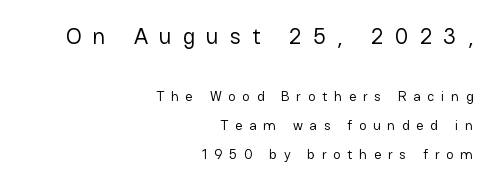
{"italic": "no", "bold": "no", "underline": "no", "align": "right", "line_spacing": "loose", "line_spacing_ratio": 2.07, "letter_spacing": "wide", "letter_spacing_em": 0.48, "larger_block": "first", "size_ratio": 1.64, "glyph_px": 23}
